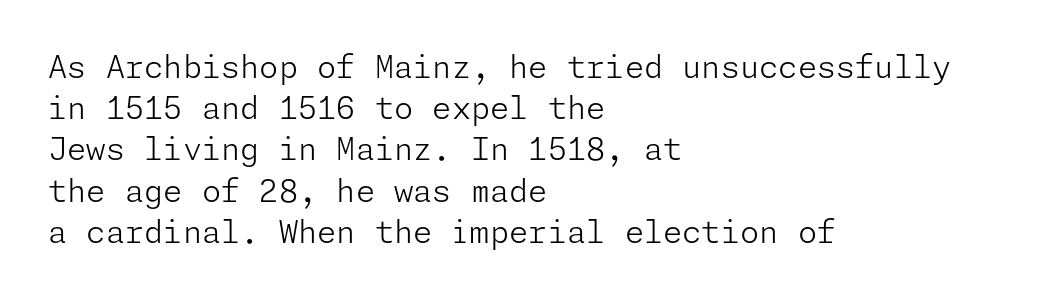
The image shows 31 px light sans-serif type, upright; set left-aligned, normal line spacing (1.33x), normal letter spacing, not underlined; low stroke contrast and a medium x-height.
